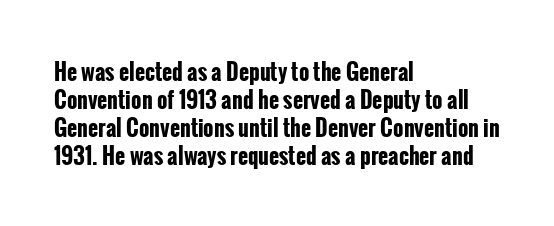
The axis of the letterforms is exactly vertical. Leftover space on each line is placed entirely after the last word. Each row of text sits above clean, open space. Students, note that the glyphs here touch the page at normal intervals.
